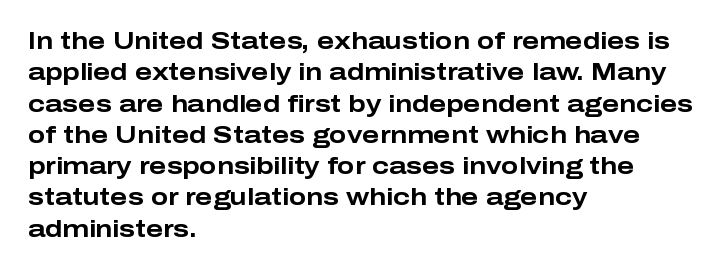
Q: Is the text bold? A: Yes.
Q: Is the text italic (slanted)? A: No, it is upright.
Q: Is the text underlined? A: No.
Q: How is the paragraph aligned? A: Left-aligned.
Q: Is the spacing between letters normal or unusually wide? A: Normal.
Q: Is the spacing between lines tight, normal or loose? A: Normal.
